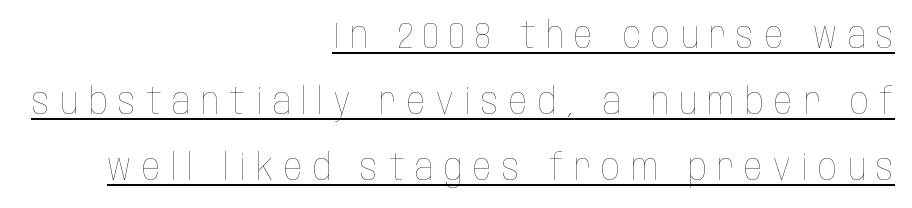
The setting favours the right margin, as signatures and pull-quotes sometimes do. You can see a thin bar hugging the bottom of the glyphs. Ordinary non-slanted type is in use. The letterforms sit at book weight or below. You could not count columns in this text — the font is proportionally spaced.
